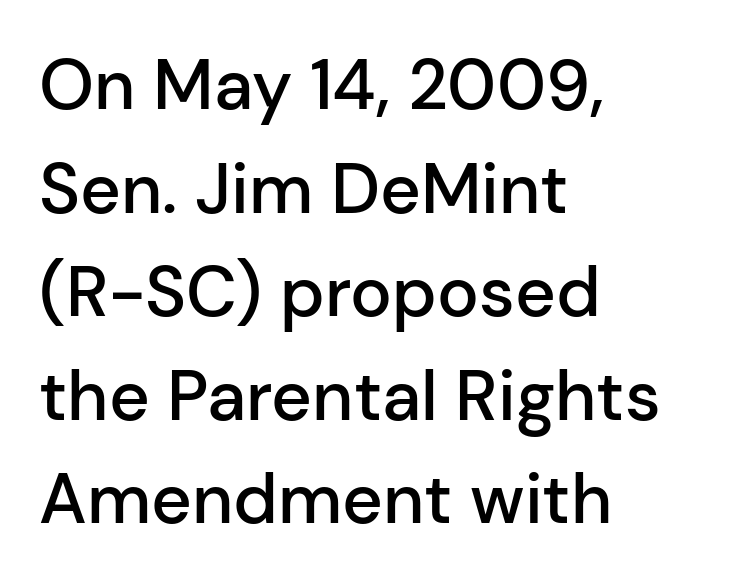
{"serif": "no", "italic": "no", "bold": "semi", "weight": "semibold", "width": "normal", "stroke_contrast": "low", "x_height": "medium", "monospaced": "no", "underline": "no", "align": "left", "line_spacing": "normal", "line_spacing_ratio": 1.48, "letter_spacing": "normal", "letter_spacing_em": 0.0, "glyph_px": 70}
